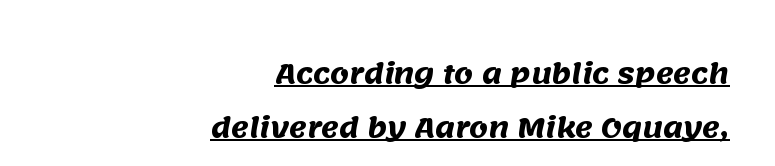
{"bold": "yes", "underline": "yes", "align": "right", "line_spacing": "loose", "line_spacing_ratio": 1.99, "letter_spacing": "normal", "letter_spacing_em": 0.0, "glyph_px": 27}
